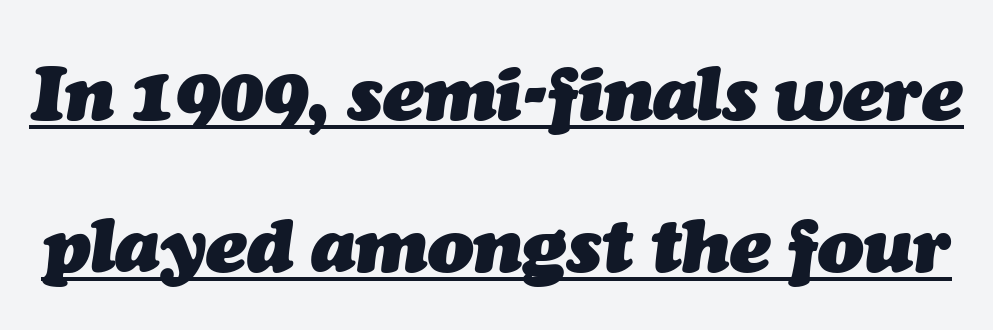
{"italic": "yes", "lean": "right", "slant_degrees": 7, "bold": "yes", "weight": "heavy", "width": "normal", "stroke_contrast": "medium", "x_height": "medium", "monospaced": "no", "underline": "yes", "line_spacing": "loose", "line_spacing_ratio": 2.0, "letter_spacing": "normal", "letter_spacing_em": 0.0, "glyph_px": 76}
